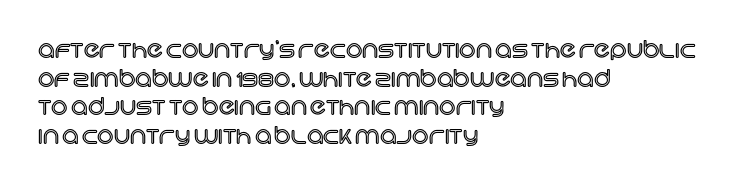
{"italic": "no", "underline": "no", "align": "left", "line_spacing": "normal", "line_spacing_ratio": 1.25, "letter_spacing": "normal", "letter_spacing_em": 0.0, "glyph_px": 23}
